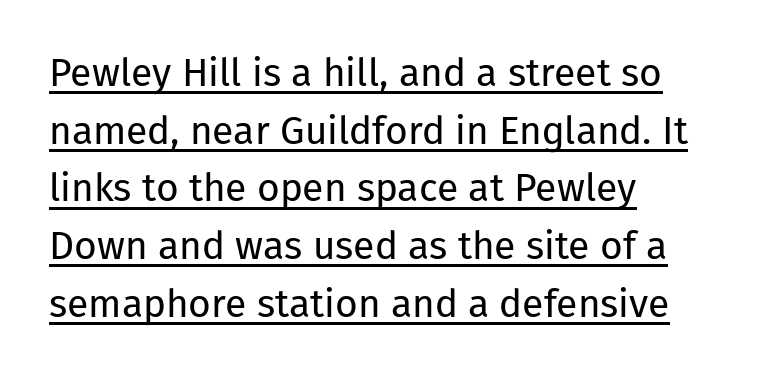
Q: Is the text bold? A: No.
Q: Is the text italic (slanted)? A: No, it is upright.
Q: Is the typeface a serif or a sans-serif typeface? A: Sans-serif.
Q: Is the text underlined? A: Yes.
Q: How is the paragraph aligned? A: Left-aligned.
Q: Is the spacing between letters normal or unusually wide? A: Normal.
Q: Is the spacing between lines tight, normal or loose? A: Normal.
Q: Width (condensed, normal, or wide)? A: Normal.
Q: Stroke contrast? A: Low.
Q: x-height? A: Medium.
Q: Monospaced? A: No.
